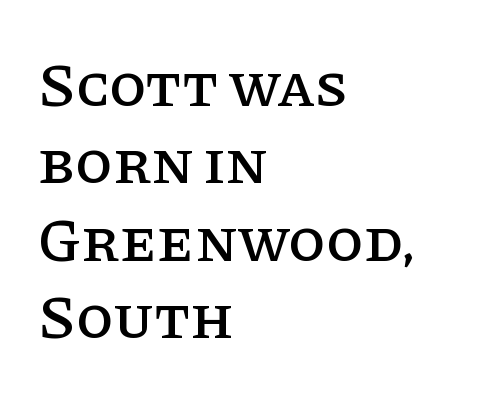
Each word holds together tightly as a unit, with standard inter-letter gaps. Line beginnings align vertically; line endings do not. Italic: no, the glyphs are upright roman. The typeface chosen for these lines features serifs. These lines sit exactly where default settings would place them. A typesetter would call this proportional, since set widths differ per character.
